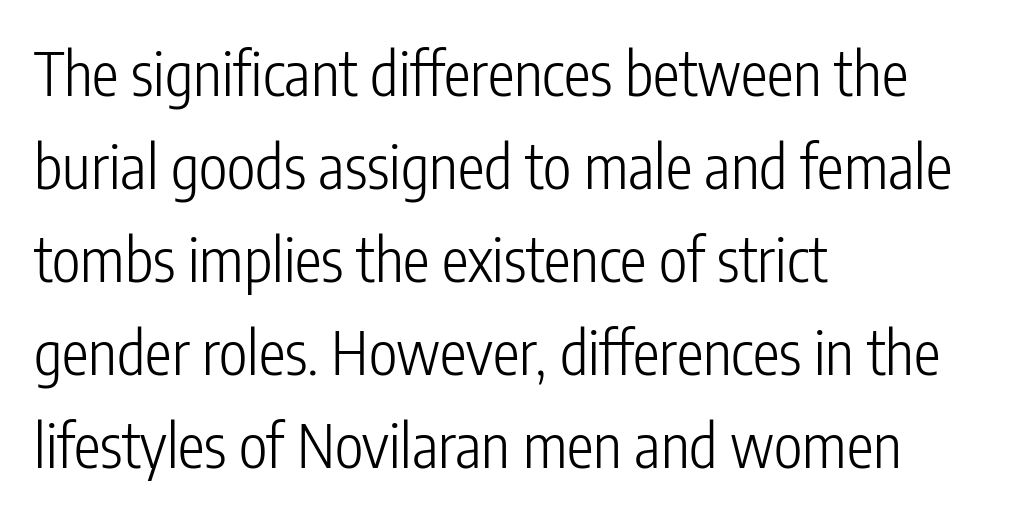
Regarding leading, the lines here are spaced in the standard way. Think of a printed novel: that variable character pitch is what you see here. The setting favours the left margin, as ordinary paragraphs usually do. Nothing heavy about these letters — not bold at all.
